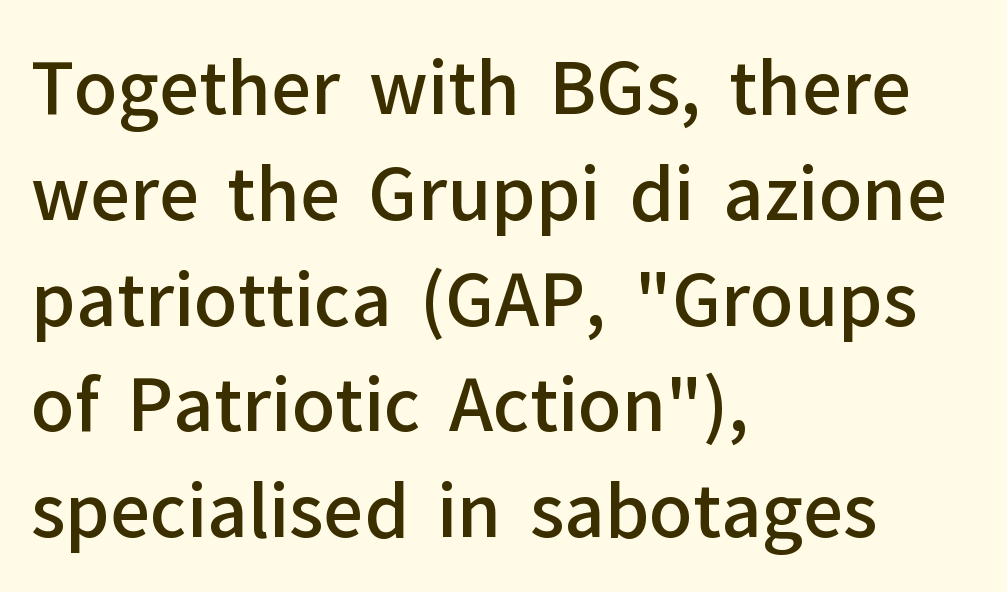
Caption: standard tracking, unaltered. Notice how descenders clear the ascenders below comfortably — that's standard leading. The letters stand straight up with perfectly vertical stems. The letters are semibold — heavier than regular but short of a full bold. Letterform terminals end flat and unadorned throughout the passage. Unmarked baselines from the first word to the last.
